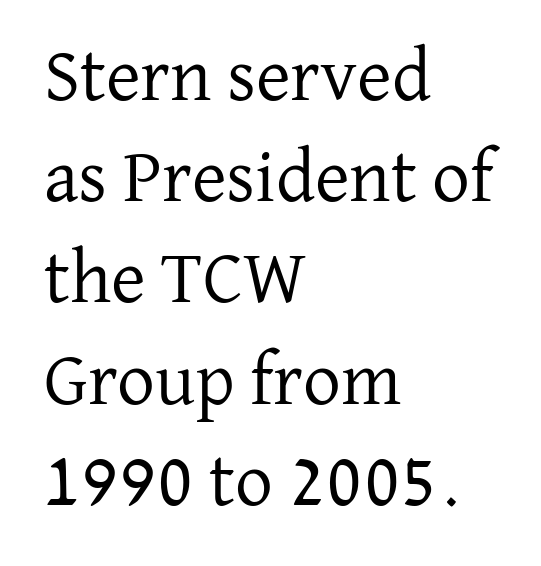
The ragged edge is on the right, which tells us the setting is flush left. The leading is moderate, giving the passage an even texture. Each letter's strokes conclude with small projecting serifs. Stroke thickness stays within the range of a standard reading face or lighter.
